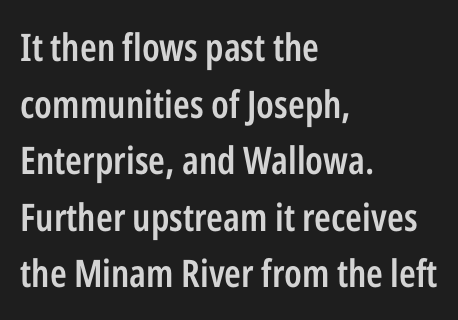
The image shows 38 px semibold, condensed sans-serif type, upright; set left-aligned, normal line spacing (1.49x), normal letter spacing, not underlined; low stroke contrast and a medium x-height.
